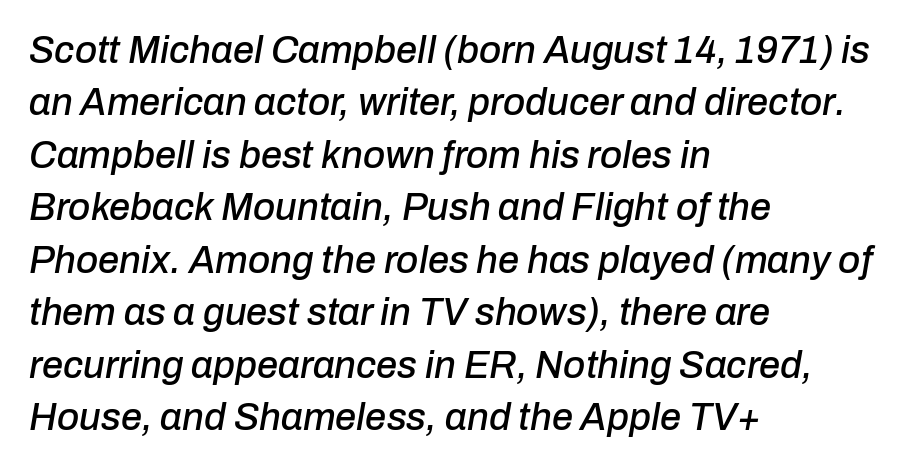
Glyph-to-glyph distance matches everyday printed text. Regarding leading, the lines here are spaced in the standard way. Just letters on the line, the space beneath them empty. Yep, that's italic — everything's leaning. A student would call this left alignment; a typographer would say flush left, rag right.
